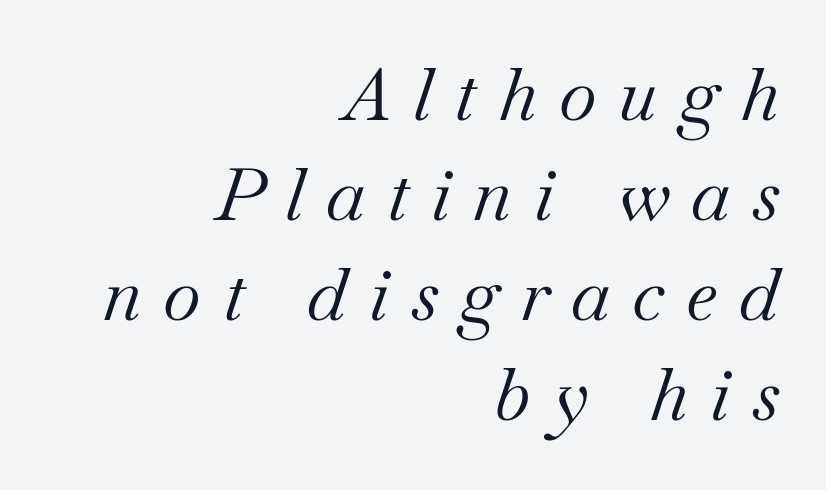
Q: Is the text bold? A: No.
Q: Is the text italic (slanted)? A: Yes, it leans right by about 18 degrees.
Q: Is the typeface a serif or a sans-serif typeface? A: Serif.
Q: Is the text underlined? A: No.
Q: How is the paragraph aligned? A: Right-aligned.
Q: Is the spacing between letters normal or unusually wide? A: Unusually wide.
Q: Is the spacing between lines tight, normal or loose? A: Normal.
Q: Width (condensed, normal, or wide)? A: Normal.
Q: Stroke contrast? A: Medium.
Q: x-height? A: Small.
Q: Monospaced? A: No.
